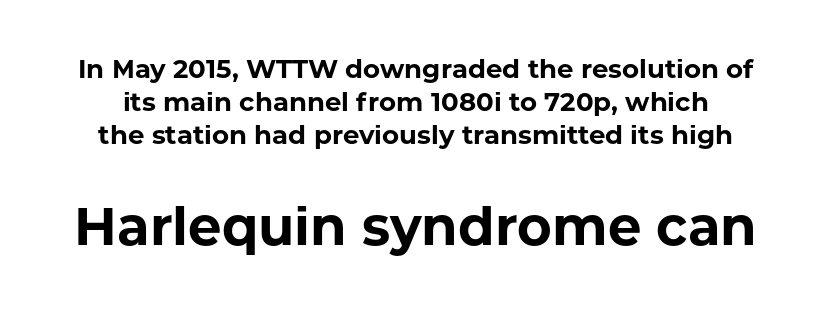
A typesetter would mark this as roman, not italic. Typographically, this falls in the sans-serif category. Compared with an ordinary text face, these strokes are far heavier — a full bold. If you measured baseline to baseline, you'd find a middling distance. The face used here is proportionally spaced, like ordinary book or web type.
